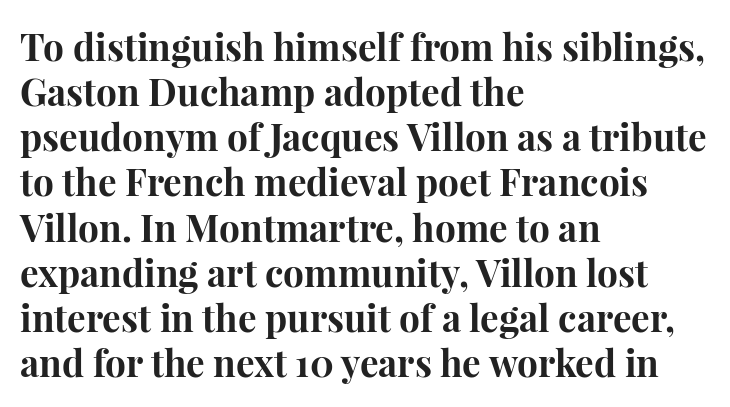
Descender tails drop into unmarked territory. The face used here is seriffed, in the tradition of book romans. The sample has been set heavy, in full bold. Students, note that the glyphs here touch the page at normal intervals. Think of a printed novel: that variable character pitch is what you see here. Every character sits straight up, as roman type does.
